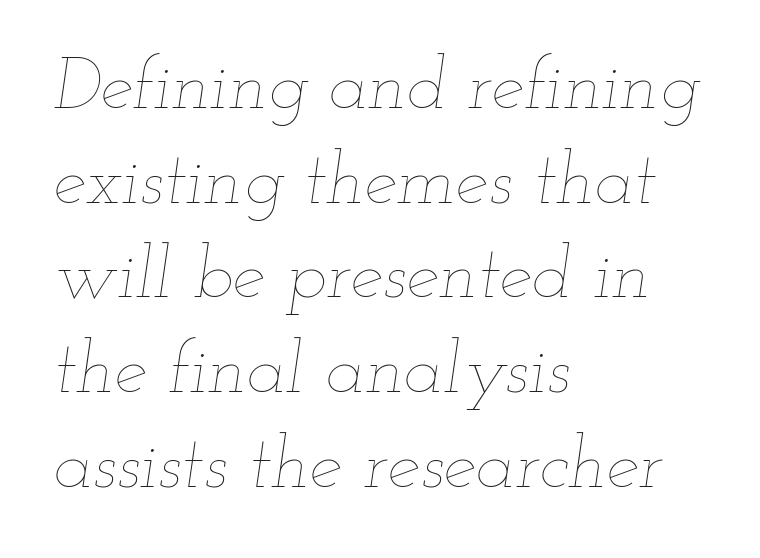
Q: Is the text bold? A: No.
Q: Is the text italic (slanted)? A: Yes, it leans right by about 12 degrees.
Q: Is the text underlined? A: No.
Q: How is the paragraph aligned? A: Left-aligned.
Q: Is the spacing between letters normal or unusually wide? A: Normal.
Q: Is the spacing between lines tight, normal or loose? A: Normal.
Q: Width (condensed, normal, or wide)? A: Wide.
Q: Stroke contrast? A: Low.
Q: x-height? A: Small.
Q: Monospaced? A: No.
